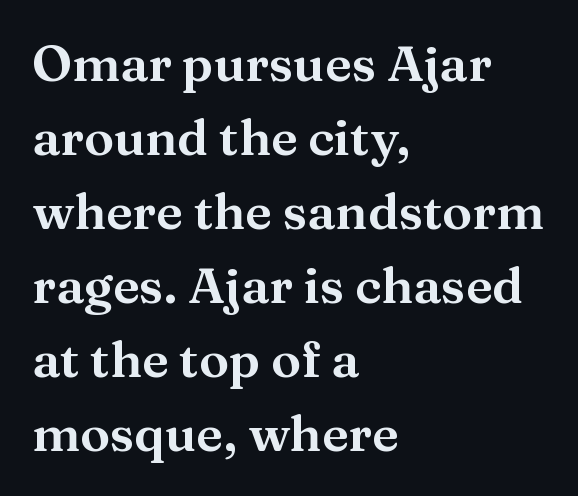
Glance below the letters and you will spot only blank space. These lines are rendered in a variable-pitch font. Where is the straight margin? On the left. This sample uses an upright cut, with every glyph sitting square on the baseline. Nobody touched the tracking dial on this one.
